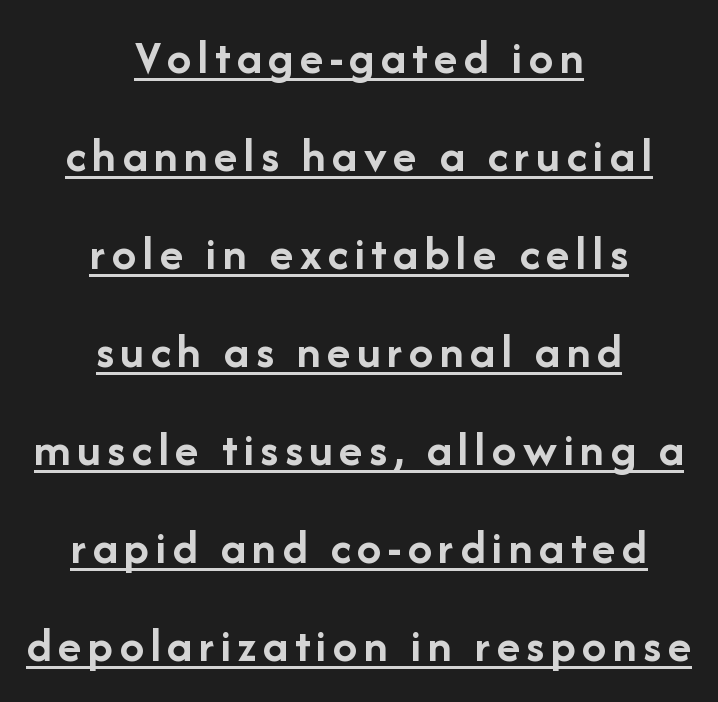
These lines are rendered in a variable-pitch font. Quick note: not italic, upright. I'd describe the lettering as bold — thick and assertive. The paragraph has two soft edges and a firm central axis. You can see a thin bar hugging the bottom of the glyphs.
